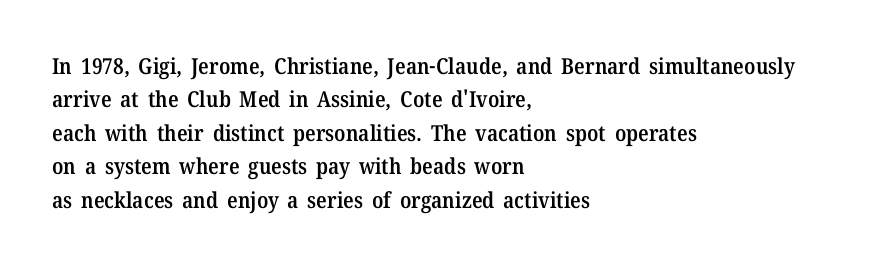
{"italic": "no", "bold": "semi", "underline": "no", "align": "left", "line_spacing": "normal", "line_spacing_ratio": 1.52, "letter_spacing": "normal", "letter_spacing_em": 0.0, "glyph_px": 22}
